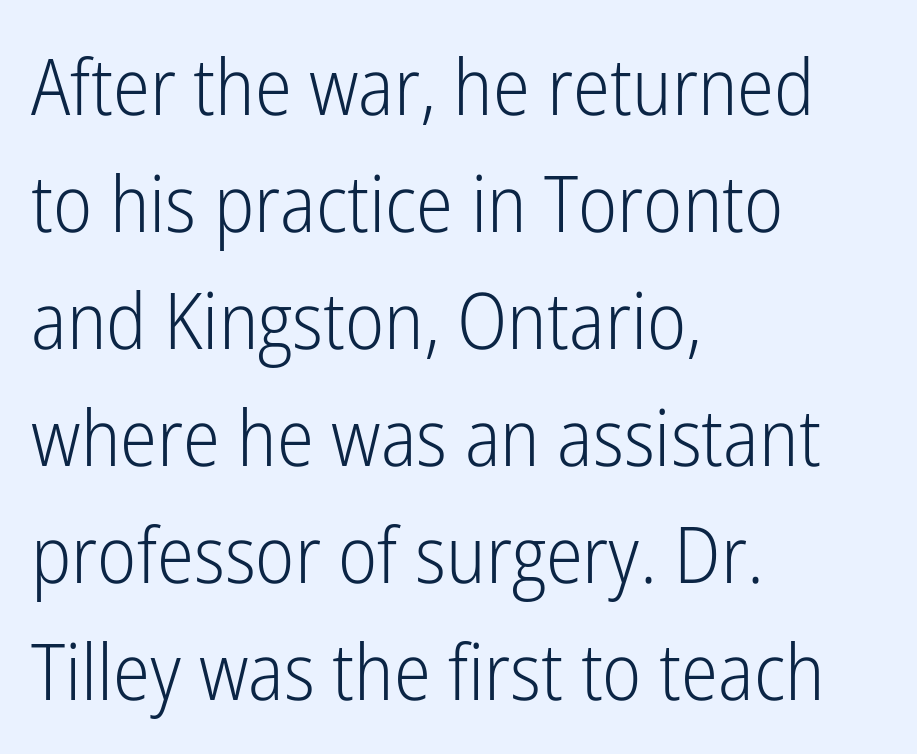
{"serif": "no", "italic": "no", "bold": "no", "weight": "light", "width": "condensed", "stroke_contrast": "low", "x_height": "medium", "monospaced": "no", "underline": "no", "align": "left", "line_spacing": "normal", "line_spacing_ratio": 1.5, "letter_spacing": "normal", "letter_spacing_em": 0.0, "glyph_px": 78}
